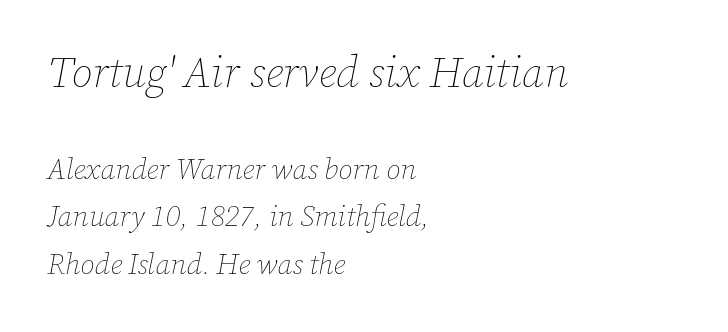
Q: Is the text bold? A: No.
Q: Is the text italic (slanted)? A: Yes, it leans right by about 12 degrees.
Q: Is the text underlined? A: No.
Q: How is the paragraph aligned? A: Left-aligned.
Q: Is the spacing between letters normal or unusually wide? A: Normal.
Q: Is the spacing between lines tight, normal or loose? A: Normal.
Q: Which block of text is set in a larger size, the first (top) or the second (bottom)? A: The first (top) one.
Q: Width (condensed, normal, or wide)? A: Normal.
Q: Stroke contrast? A: Low.
Q: x-height? A: Medium.
Q: Monospaced? A: No.
